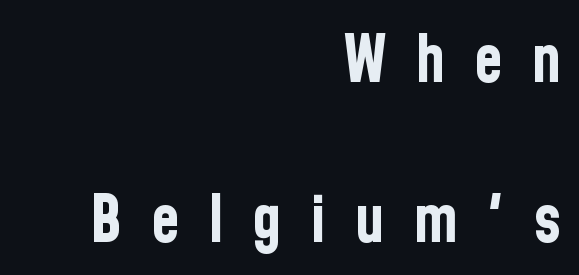
The image shows 65 px bold, condensed sans-serif type, upright; set right-aligned, loose line spacing (2.46x), unusually wide letter spacing (+0.44 em), not underlined; low stroke contrast and a medium x-height.
